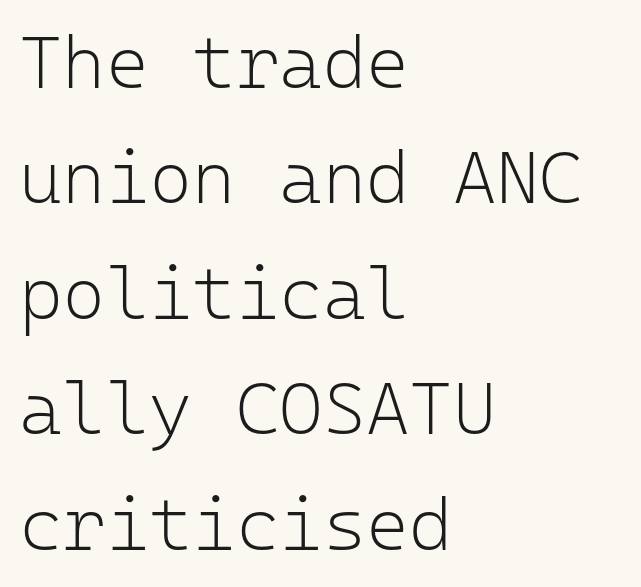
{"serif": "no", "italic": "no", "bold": "no", "weight": "light", "width": "normal", "stroke_contrast": "low", "x_height": "medium", "monospaced": "yes", "underline": "no", "align": "left", "line_spacing": "normal", "line_spacing_ratio": 1.56, "letter_spacing": "normal", "letter_spacing_em": 0.0, "glyph_px": 74}
